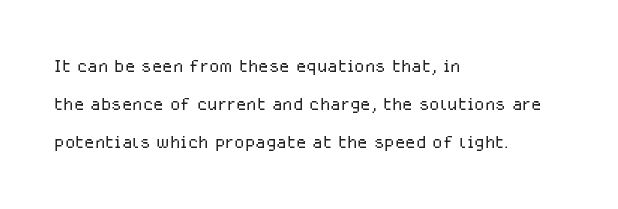
The image shows 24 px text type, upright; set left-aligned, normal line spacing (1.59x), normal letter spacing, not underlined.
